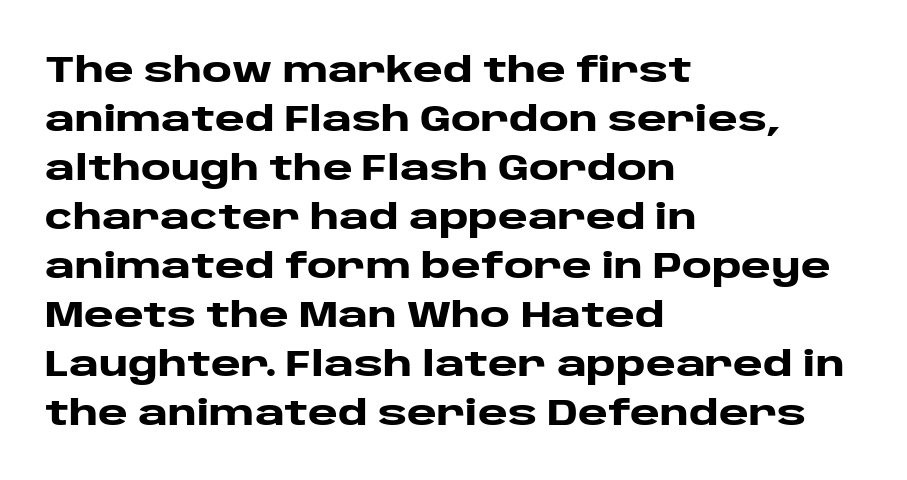
{"serif": "no", "italic": "no", "bold": "yes", "weight": "heavy", "width": "wide", "stroke_contrast": "low", "x_height": "large", "monospaced": "no", "underline": "no", "align": "left", "line_spacing": "normal", "line_spacing_ratio": 1.36, "letter_spacing": "normal", "letter_spacing_em": 0.0, "glyph_px": 36}
